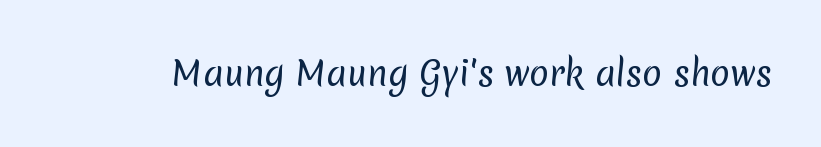
The face used here is proportionally spaced, like ordinary book or web type. The weight tops out at a normal text grade. The passage shown has conventional tracking throughout. Just letters on the line, the space beneath them empty. Are there feet on the stems? There aren't — it's a sans.
